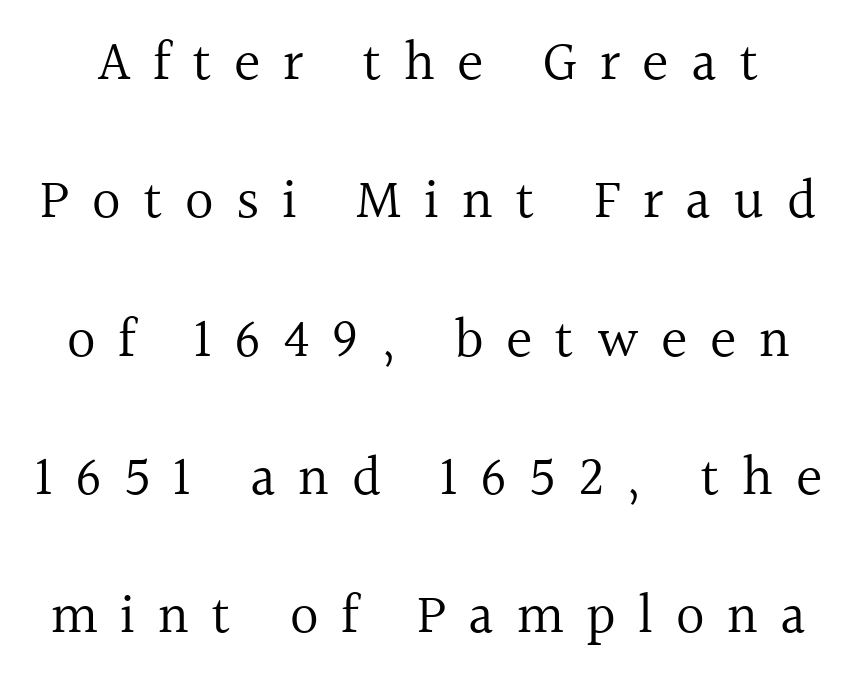
The weight tops out at a normal text grade. The font family rendered here belongs to the serif group. A typesetter would mark this as roman, not italic. Each new line begins a long way beneath the previous one. The gap between lines stays unmarked. These lines have a slow, spaced-out rhythm from letter to letter.
